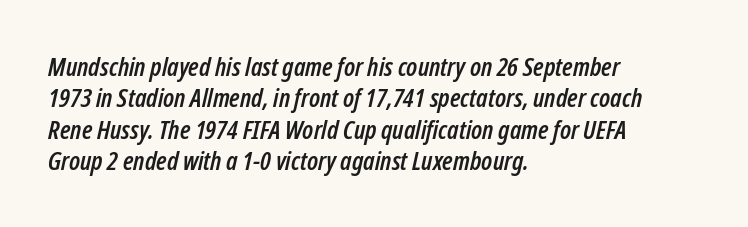
{"italic": "yes", "lean": "right", "slant_degrees": 12, "underline": "no", "align": "left", "line_spacing_ratio": 1.21, "letter_spacing": "normal", "letter_spacing_em": 0.0, "glyph_px": 26}
